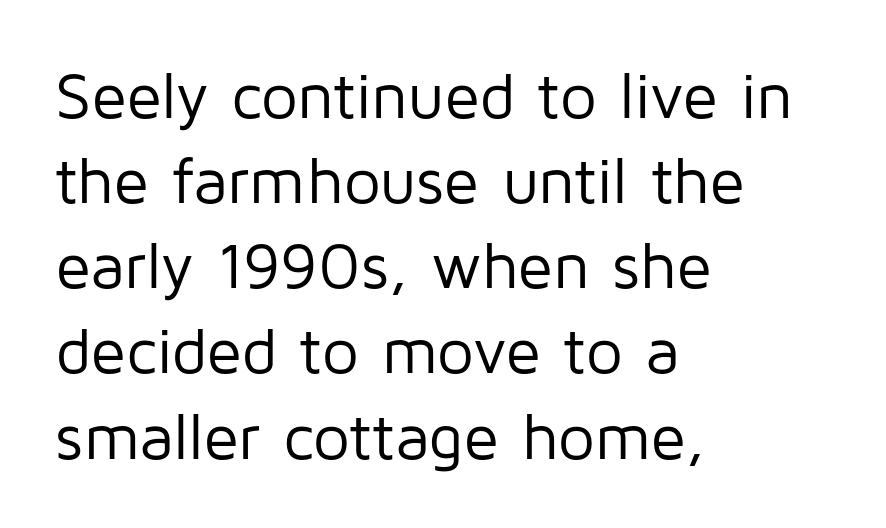
The image shows 65 px regular-weight sans-serif type, upright; set left-aligned, normal line spacing (1.31x), normal letter spacing, not underlined; low stroke contrast and a medium x-height.
